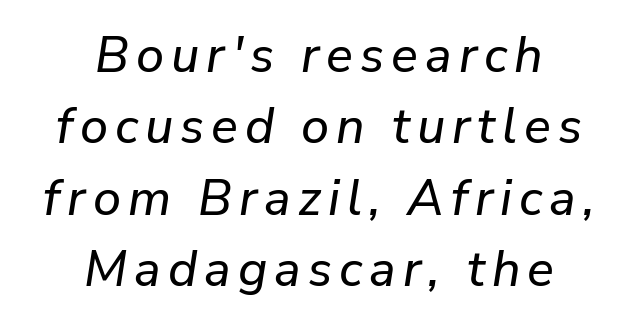
{"italic": "yes", "lean": "right", "slant_degrees": 9, "width": "normal", "stroke_contrast": "low", "x_height": "medium", "monospaced": "no", "underline": "no", "align": "center", "line_spacing": "normal", "line_spacing_ratio": 1.43, "glyph_px": 50}
